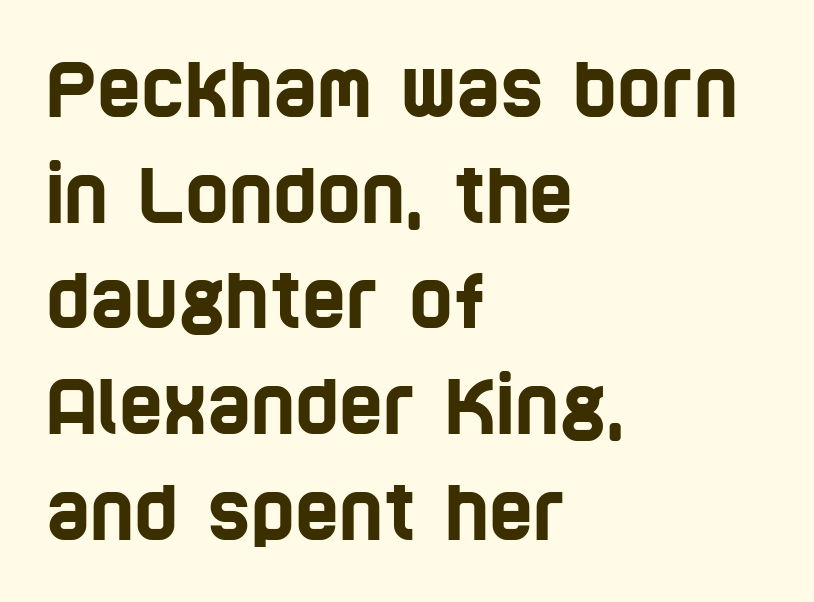
The image shows 75 px condensed sans-serif type; set left-aligned, normal line spacing (1.41x), normal letter spacing, not underlined; low stroke contrast and a large x-height.
